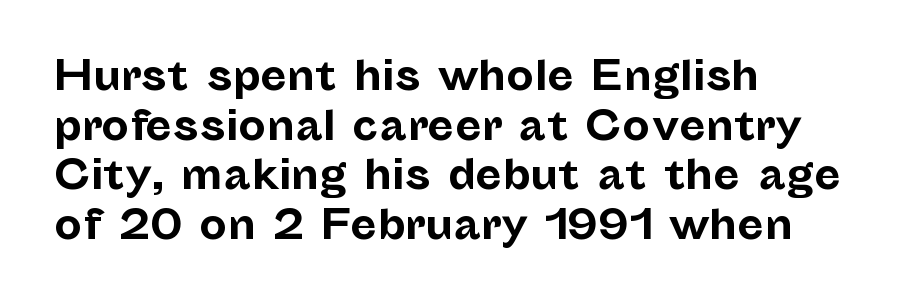
In terms of letterspacing, this is plain default setting. The glyphs are unaccompanied by any horizontal stroke below them. The font's upright variant was chosen for this text. The font family rendered here belongs to the sans-serif group. The setting favours the left margin, as ordinary paragraphs usually do.
